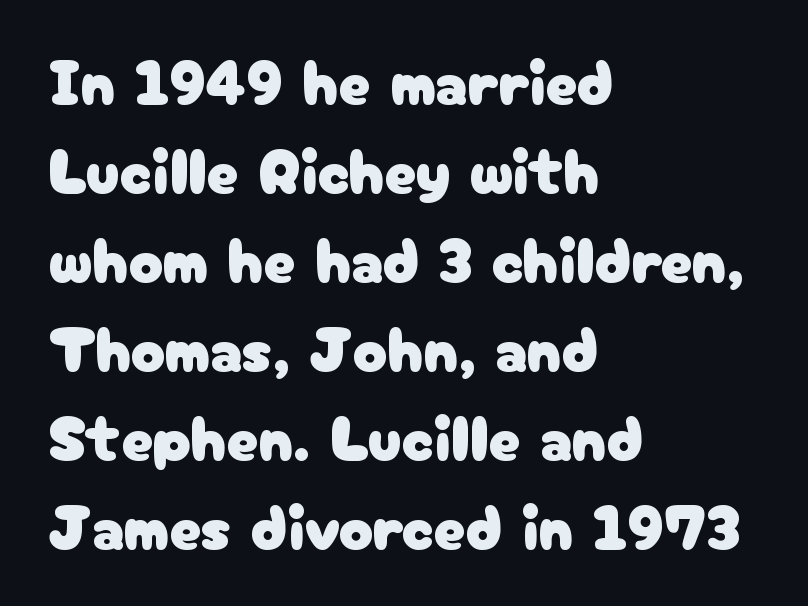
Here the designer chose a conventional face with non-uniform glyph widths. Visually the block forms a straight wall on the left and a jagged coastline on the right. Has an underline been added? It has not. Inter-character spacing is left at the font's built-in metrics. The designer left line spacing at the default.
